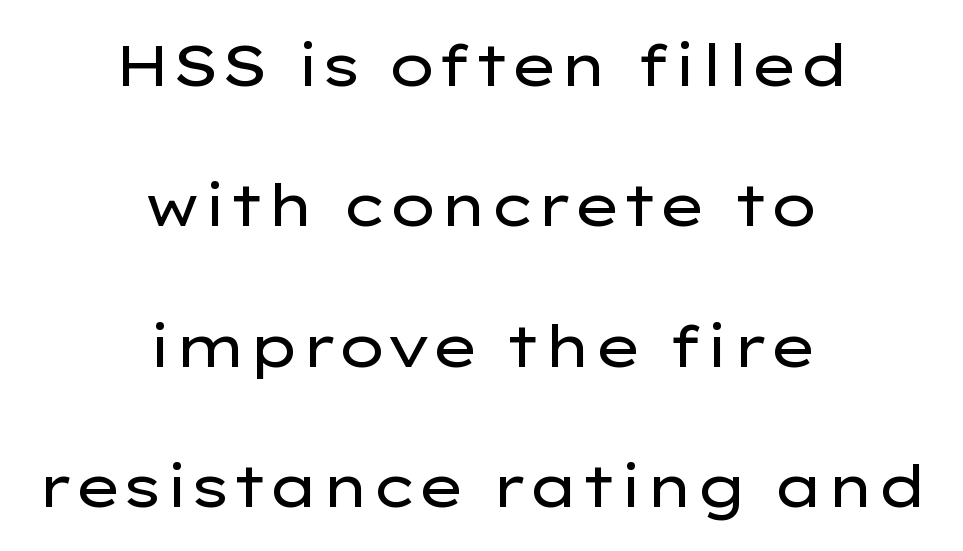
{"serif": "no", "italic": "no", "bold": "no", "weight": "regular", "width": "wide", "stroke_contrast": "low", "x_height": "medium", "monospaced": "no", "underline": "no", "align": "center", "line_spacing": "loose", "line_spacing_ratio": 2.42, "letter_spacing": "normal", "letter_spacing_em": 0.0, "glyph_px": 58}
